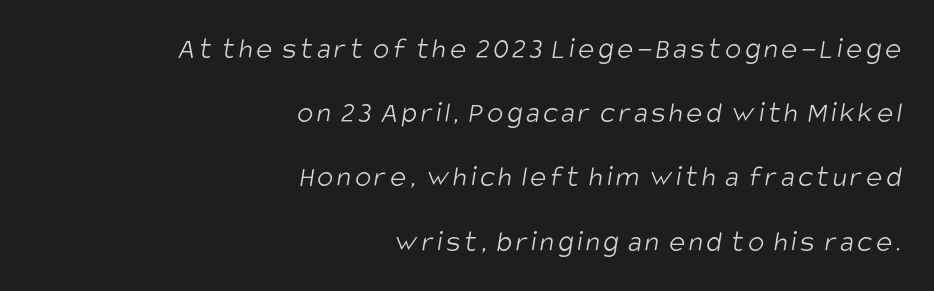
{"serif": "no", "bold": "no", "weight": "light", "width": "condensed", "stroke_contrast": "low", "x_height": "large", "monospaced": "no", "underline": "no", "align": "right", "line_spacing": "loose", "line_spacing_ratio": 2.14, "glyph_px": 30}
